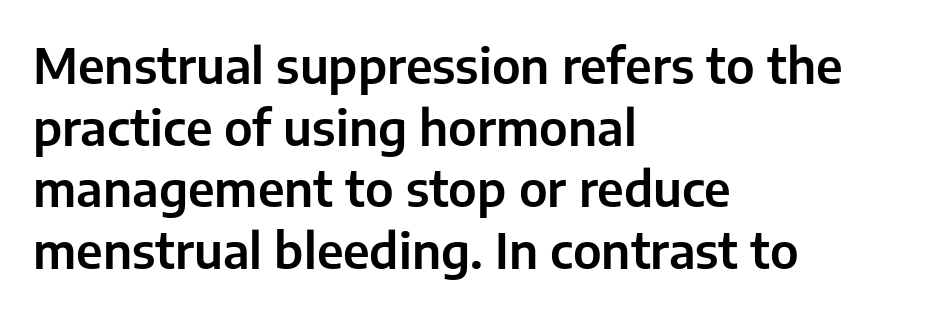
The image shows 49 px sans-serif type, upright; set left-aligned, normal line spacing (1.26x), normal letter spacing, not underlined; low stroke contrast and a medium x-height.
